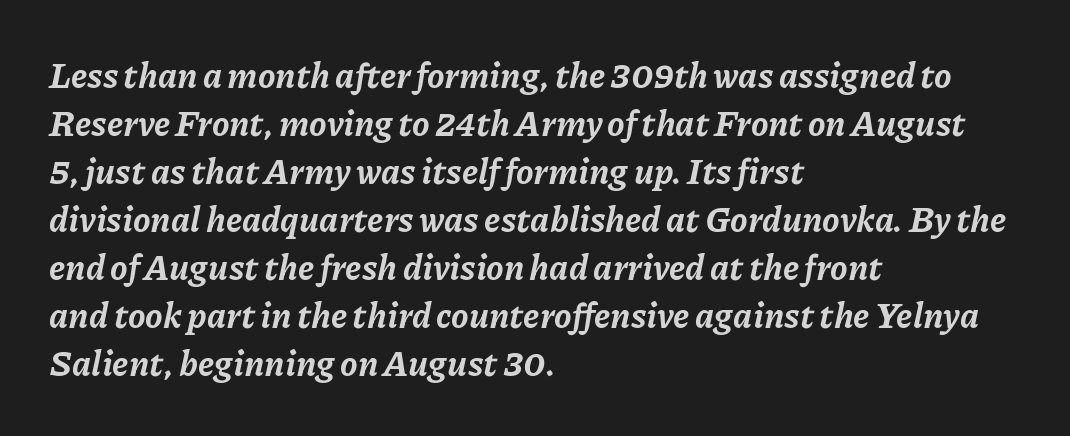
{"italic": "yes", "lean": "right", "slant_degrees": 11, "bold": "yes", "weight": "bold", "width": "normal", "stroke_contrast": "low", "x_height": "medium", "monospaced": "no", "underline": "no", "align": "left", "line_spacing": "normal", "line_spacing_ratio": 1.37, "letter_spacing": "normal", "letter_spacing_em": 0.0, "glyph_px": 35}
